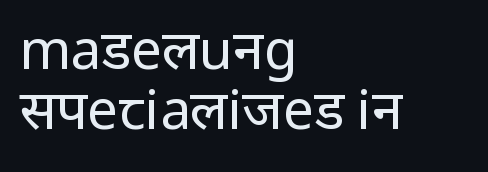
This sample uses plain, unmodified letter spacing. Does the type have serifs? No, each stem ends abruptly. Each line starts at the same left margin while the right side varies. Stroke thickness stays within the range of a standard reading face or lighter. The vertical gap from one line to the next is small. These lines were composed using upright roman letters.
